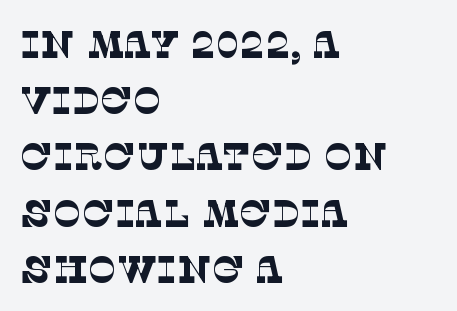
The image shows 38 px thin serif type; set left-aligned, normal line spacing (1.48x), normal letter spacing, not underlined; low stroke contrast and a large x-height.
